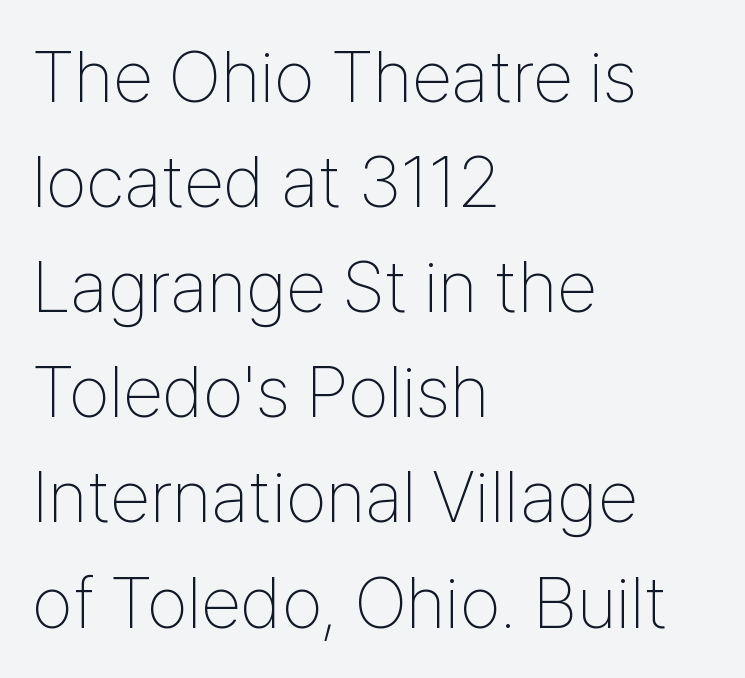
Q: Is the text bold? A: No.
Q: Is the text italic (slanted)? A: No, it is upright.
Q: Is the typeface a serif or a sans-serif typeface? A: Sans-serif.
Q: Is the text underlined? A: No.
Q: How is the paragraph aligned? A: Left-aligned.
Q: Is the spacing between letters normal or unusually wide? A: Normal.
Q: Is the spacing between lines tight, normal or loose? A: Normal.
Q: Width (condensed, normal, or wide)? A: Condensed.
Q: Stroke contrast? A: Low.
Q: x-height? A: Medium.
Q: Monospaced? A: No.
